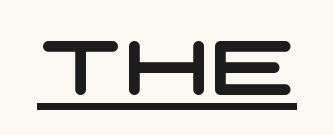
Are there feet on the stems? There aren't — it's a sans. No extra tracking has been applied to these lines. A continuous stroke trails under the words, as in a hyperlink.
